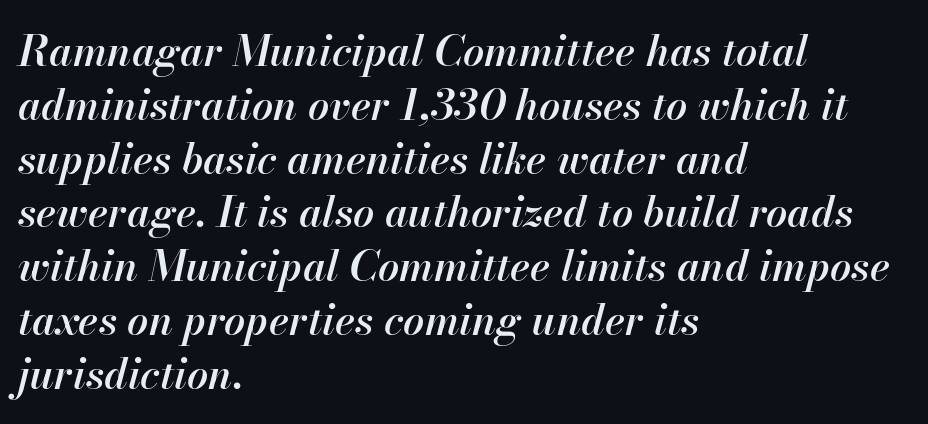
{"italic": "yes", "lean": "right", "slant_degrees": 13, "bold": "semi", "weight": "semibold", "width": "normal", "stroke_contrast": "high", "x_height": "small", "monospaced": "no", "underline": "no", "align": "left", "line_spacing": "normal", "line_spacing_ratio": 1.28, "letter_spacing": "normal", "letter_spacing_em": 0.0, "glyph_px": 42}
